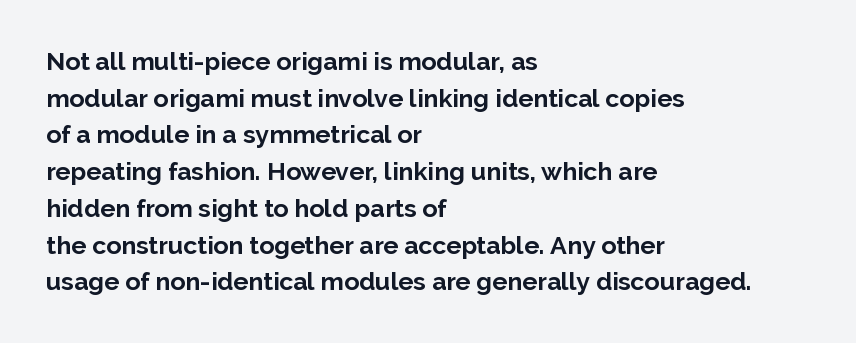
{"italic": "no", "bold": "yes", "underline": "no", "align": "left", "line_spacing": "normal", "line_spacing_ratio": 1.47, "letter_spacing": "normal", "letter_spacing_em": 0.0, "glyph_px": 25}
